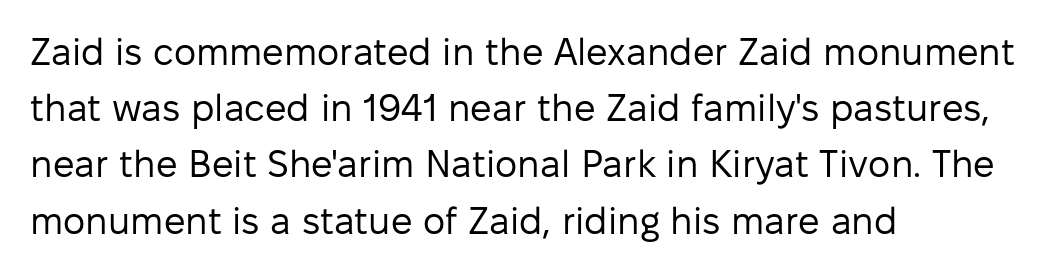
Q: Is the text bold? A: No.
Q: Is the text italic (slanted)? A: No, it is upright.
Q: Is the typeface a serif or a sans-serif typeface? A: Sans-serif.
Q: Is the text underlined? A: No.
Q: How is the paragraph aligned? A: Left-aligned.
Q: Is the spacing between letters normal or unusually wide? A: Normal.
Q: Is the spacing between lines tight, normal or loose? A: Normal.
Q: Width (condensed, normal, or wide)? A: Normal.
Q: Stroke contrast? A: Low.
Q: x-height? A: Medium.
Q: Monospaced? A: No.
